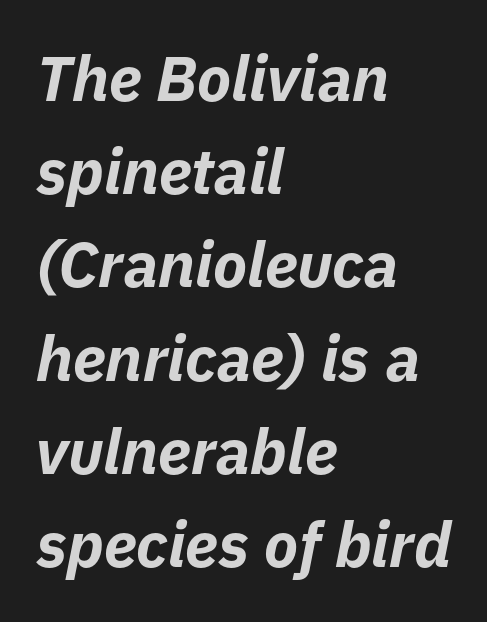
If you drew a ruler down the left edge, every line would touch it. Descenders are the only things crossing below the line. A typesetter would call this proportional, since set widths differ per character. This is oblique type, the kind used for emphasis or titles. The rendering uses a bold face; every stroke is thick and dark. The rendering uses a moderate line-height, typical for paragraphs.
